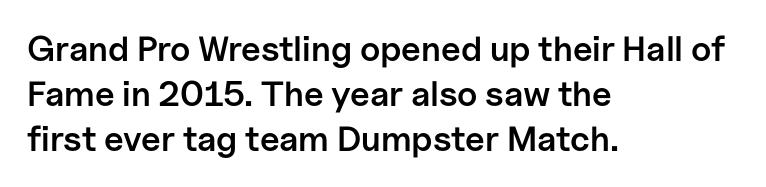
Spacing verdict: proportional, widths tailored to each character. What's the leading like? Ordinary, nothing unusual. The passage shown has conventional tracking throughout. Set as a demibold, roughly 600 on the weight scale. Plain, unruled lines of type. Designer's note — italics off, roman on.
